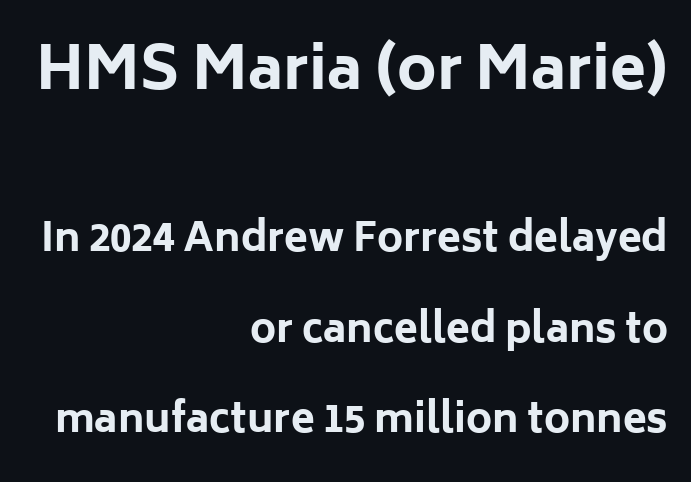
{"serif": "no", "italic": "no", "bold": "yes", "weight": "bold", "width": "normal", "stroke_contrast": "low", "x_height": "medium", "monospaced": "no", "underline": "no", "align": "right", "line_spacing": "loose", "line_spacing_ratio": 2.32, "letter_spacing": "normal", "letter_spacing_em": 0.0, "larger_block": "first", "size_ratio": 1.51, "glyph_px": 59}
